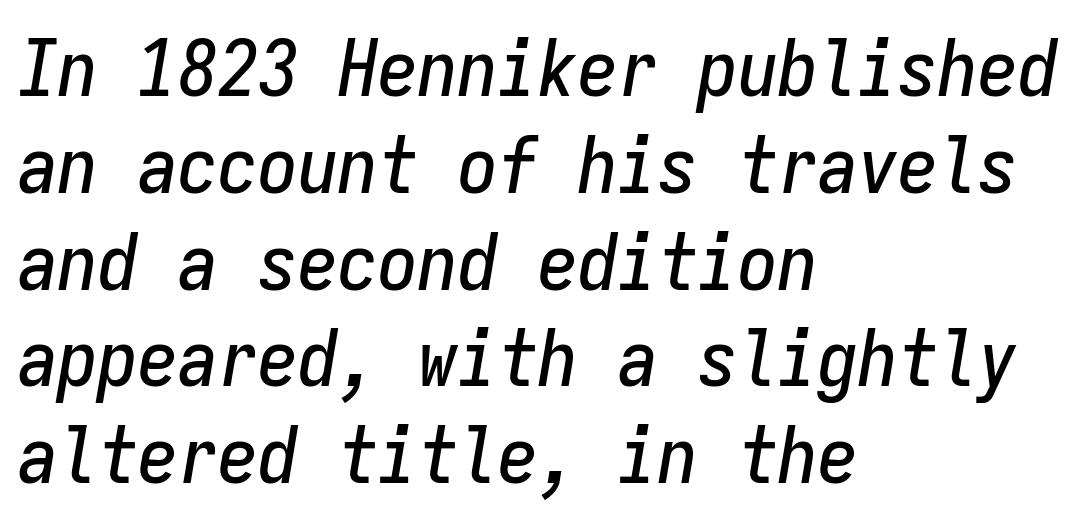
The image shows 80 px condensed type, italic (leaning right), monospaced; set left-aligned, line spacing 1.21x, normal letter spacing, not underlined; low stroke contrast and a medium x-height.
